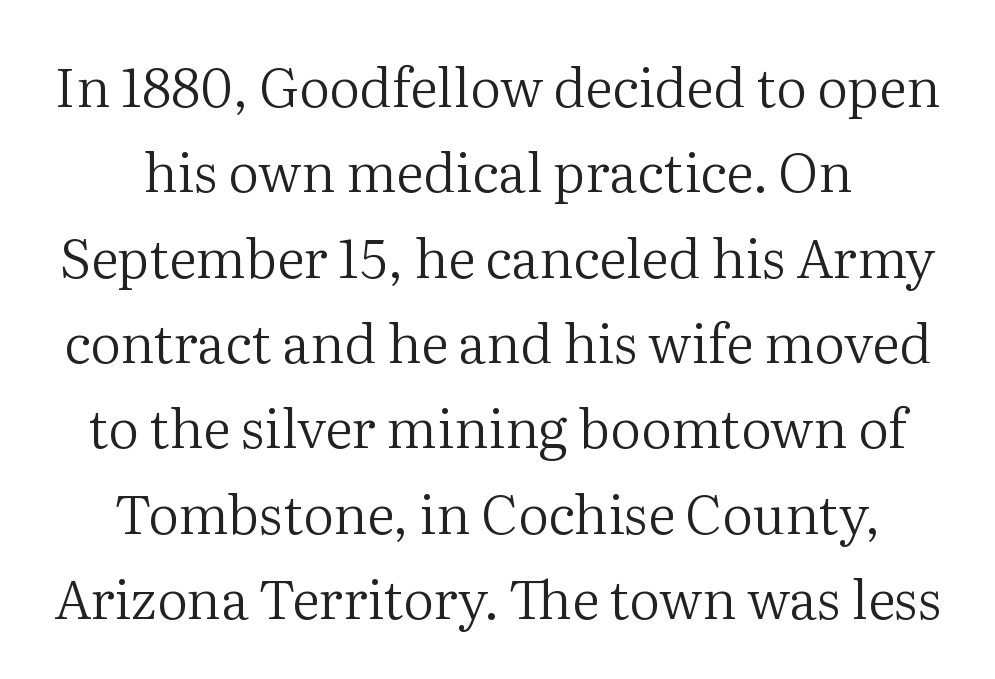
{"serif": "yes", "italic": "no", "bold": "no", "weight": "regular", "width": "normal", "stroke_contrast": "medium", "x_height": "medium", "monospaced": "no", "underline": "no", "align": "center", "line_spacing": "normal", "line_spacing_ratio": 1.58, "letter_spacing": "normal", "letter_spacing_em": 0.0, "glyph_px": 54}
